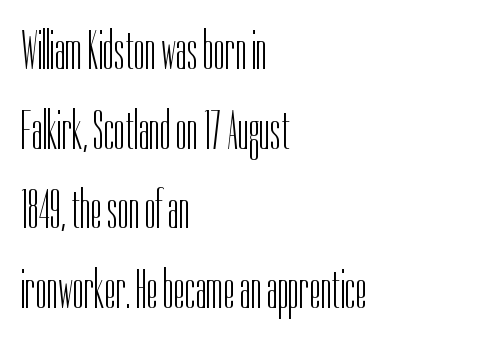
Q: Is the text bold? A: No.
Q: Is the text italic (slanted)? A: No, it is upright.
Q: Is the typeface a serif or a sans-serif typeface? A: Sans-serif.
Q: Is the text underlined? A: No.
Q: How is the paragraph aligned? A: Left-aligned.
Q: Is the spacing between letters normal or unusually wide? A: Normal.
Q: Is the spacing between lines tight, normal or loose? A: Normal.
Q: Width (condensed, normal, or wide)? A: Condensed.
Q: Stroke contrast? A: Low.
Q: x-height? A: Medium.
Q: Monospaced? A: No.
